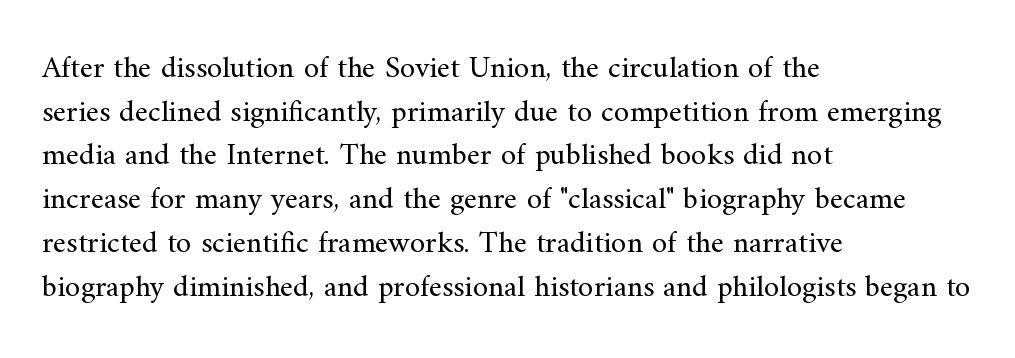
These glyphs show unthickened strokes, regular width or finer. The face used here is seriffed, in the tradition of book romans. The designer left line spacing at the default. Does the copy run flush right? No — it runs flush left. The space beneath each line is pristine and unruled. There is no visible air inserted between adjacent glyphs.
